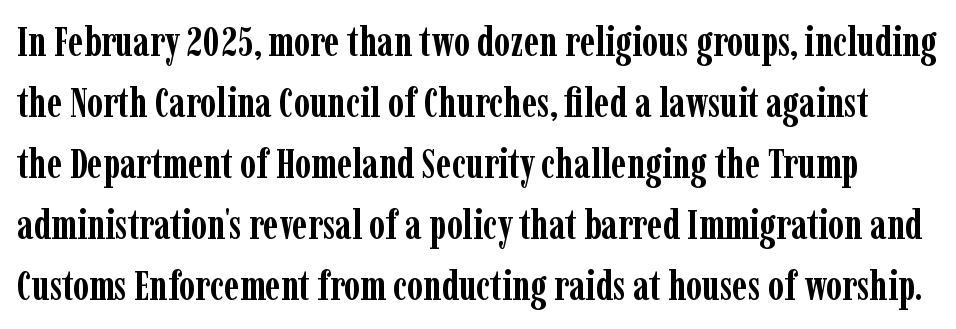
The image shows 41 px semibold, condensed serif type, upright; set normal line spacing (1.49x), normal letter spacing, not underlined; low stroke contrast and a medium x-height.
